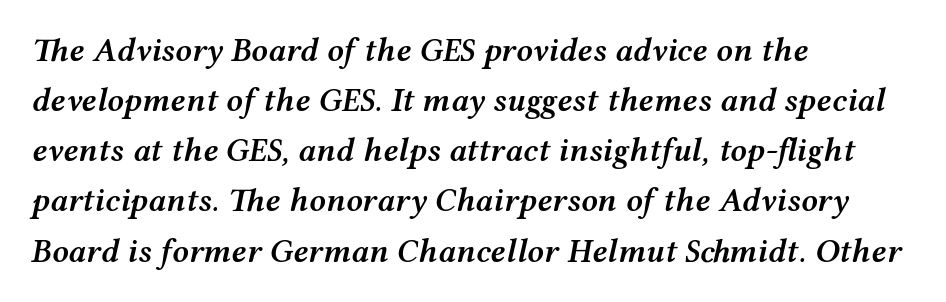
Q: Is the text bold? A: Semi-bold.
Q: Is the text italic (slanted)? A: Yes, it leans right by about 12 degrees.
Q: Is the text underlined? A: No.
Q: How is the paragraph aligned? A: Left-aligned.
Q: Is the spacing between letters normal or unusually wide? A: Normal.
Q: Is the spacing between lines tight, normal or loose? A: Normal.
Q: Width (condensed, normal, or wide)? A: Wide.
Q: Stroke contrast? A: Medium.
Q: x-height? A: Medium.
Q: Monospaced? A: No.
